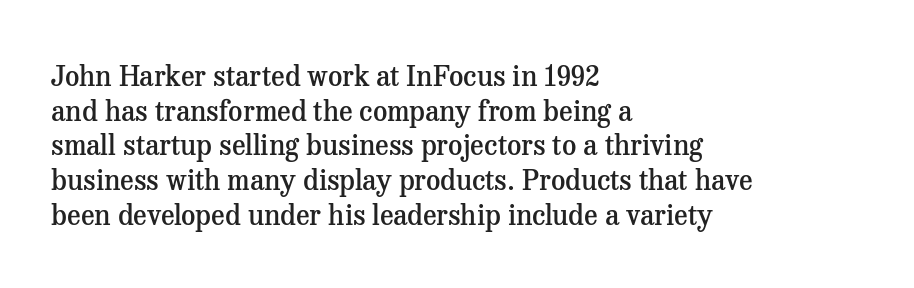
The type sits square on the baseline with zero lean. Check where the strokes stop: tiny serifs finish them off. Here the designer chose a conventional face with non-uniform glyph widths. The typesetter chose a ragged-right arrangement here. Beneath every word, the page is bare.
